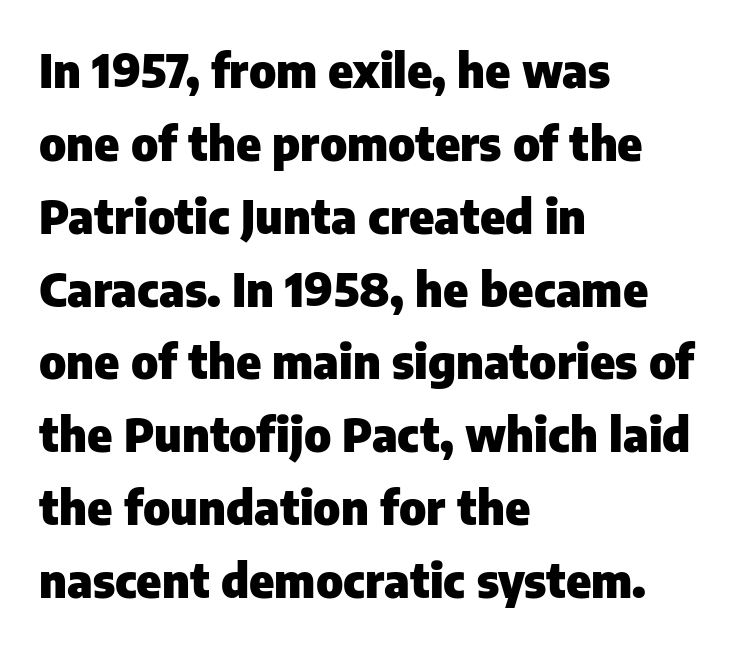
Typeset ragged right — the left edge is the straight one. Anything drawn beneath the words? Only blank space. I'd call this a sans setting — the letters go barefoot. Weight: bold. Here the designer chose a conventional face with non-uniform glyph widths.
